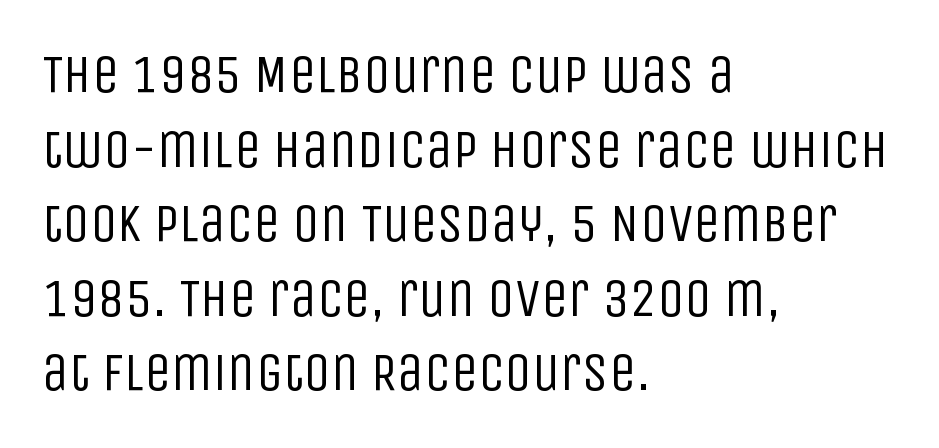
Q: Is the text bold? A: No.
Q: Is the text italic (slanted)? A: No, it is upright.
Q: Is the typeface a serif or a sans-serif typeface? A: Sans-serif.
Q: Is the text underlined? A: No.
Q: How is the paragraph aligned? A: Left-aligned.
Q: Is the spacing between letters normal or unusually wide? A: Normal.
Q: Is the spacing between lines tight, normal or loose? A: Normal.
Q: Width (condensed, normal, or wide)? A: Condensed.
Q: Stroke contrast? A: Low.
Q: x-height? A: Large.
Q: Monospaced? A: No.
